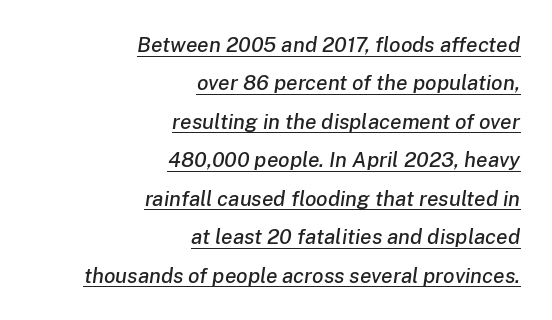
The image shows 21 px text type, italic (leaning right); set right-aligned, line spacing 1.83x, normal letter spacing, underlined.
